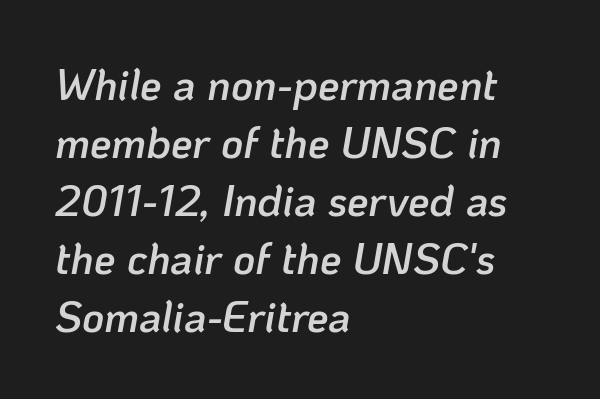
The image shows 43 px semibold type, italic (leaning right); set left-aligned, normal line spacing (1.35x), normal letter spacing, not underlined; low stroke contrast and a medium x-height.
